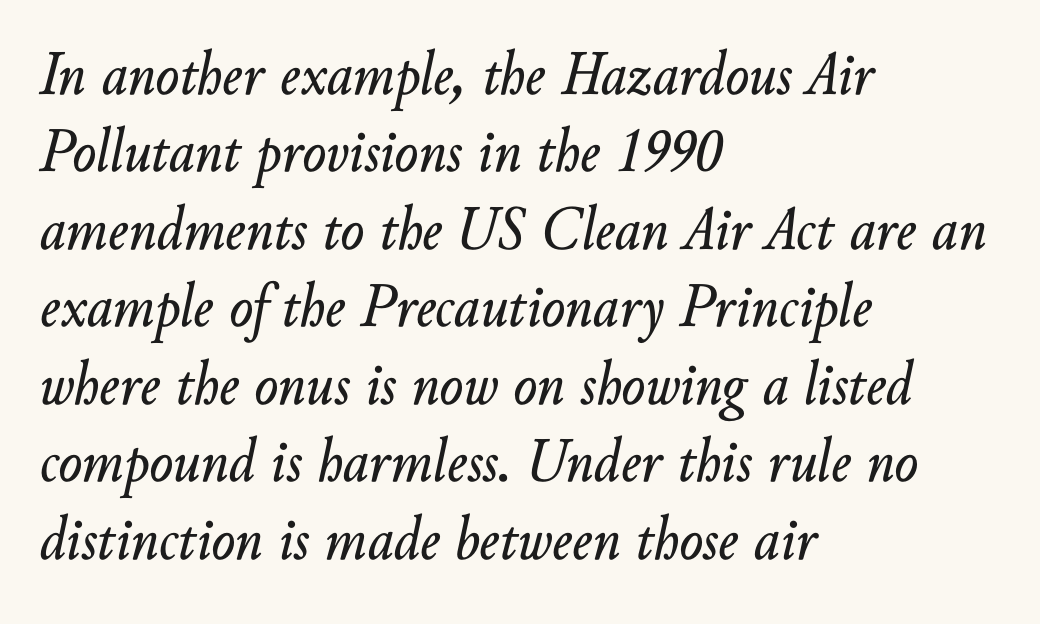
{"italic": "yes", "lean": "right", "slant_degrees": 10, "width": "normal", "stroke_contrast": "low", "x_height": "small", "monospaced": "no", "underline": "no", "align": "left", "line_spacing_ratio": 1.23, "letter_spacing": "normal", "letter_spacing_em": 0.0, "glyph_px": 63}
